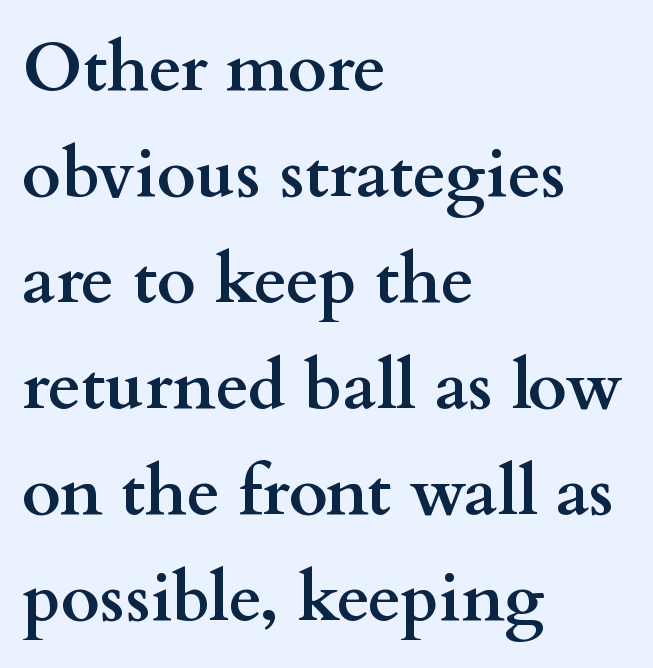
The image shows 68 px semibold, wide serif type, upright; set left-aligned, normal line spacing (1.56x), normal letter spacing, not underlined; medium stroke contrast and a small x-height.
